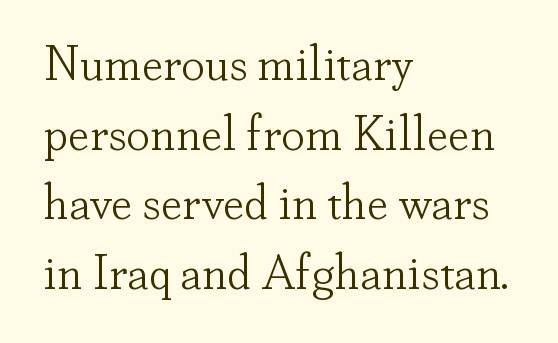
{"serif": "yes", "italic": "no", "bold": "no", "weight": "light", "width": "normal", "stroke_contrast": "low", "x_height": "small", "monospaced": "no", "underline": "no", "align": "left", "line_spacing": "normal", "line_spacing_ratio": 1.45, "letter_spacing": "normal", "letter_spacing_em": 0.0, "glyph_px": 48}
